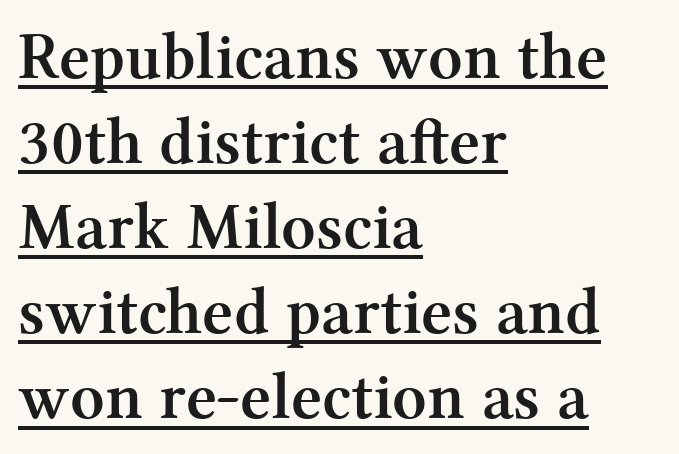
The image shows 67 px semibold serif type, upright; set left-aligned, normal line spacing (1.27x), normal letter spacing, underlined; medium stroke contrast and a medium x-height.
